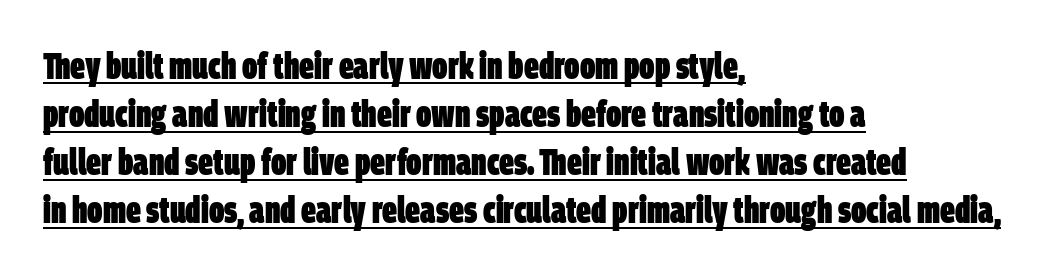
Every word sits above its own underline. Line spacing here is normal. Note the varied advance widths — an 'i' is clearly narrower than an 'm'. The ragged edge is on the right, which tells us the setting is flush left.
